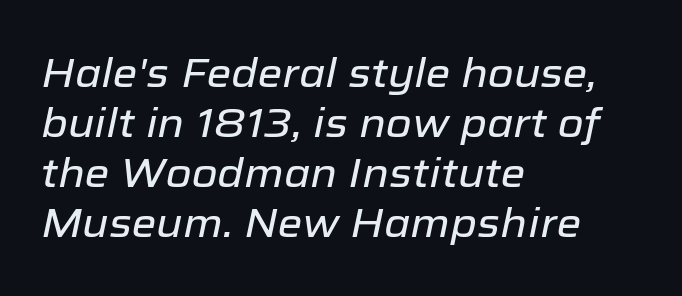
The image shows 40 px text type, italic (leaning right); set left-aligned, normal line spacing (1.25x), normal letter spacing, not underlined; low stroke contrast and a medium x-height.
